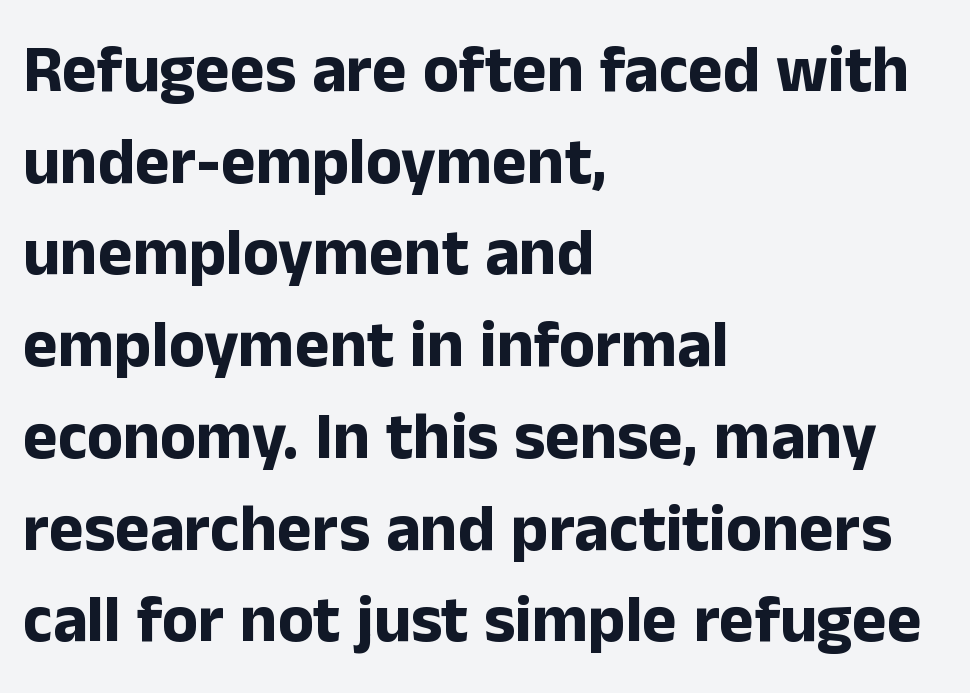
Q: Is the text bold? A: Yes.
Q: Is the text italic (slanted)? A: No, it is upright.
Q: Is the typeface a serif or a sans-serif typeface? A: Sans-serif.
Q: Is the text underlined? A: No.
Q: How is the paragraph aligned? A: Left-aligned.
Q: Is the spacing between letters normal or unusually wide? A: Normal.
Q: Is the spacing between lines tight, normal or loose? A: Normal.
Q: Width (condensed, normal, or wide)? A: Normal.
Q: Stroke contrast? A: Low.
Q: x-height? A: Medium.
Q: Monospaced? A: No.
